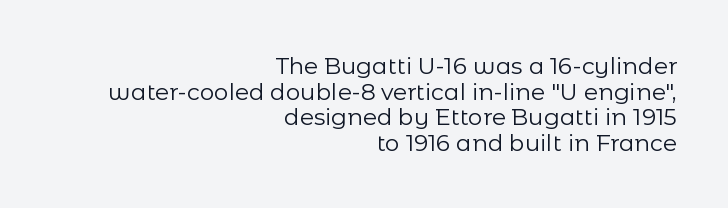
The image shows 23 px text type, upright; set right-aligned, tight line spacing (1.11x), normal letter spacing, not underlined.
